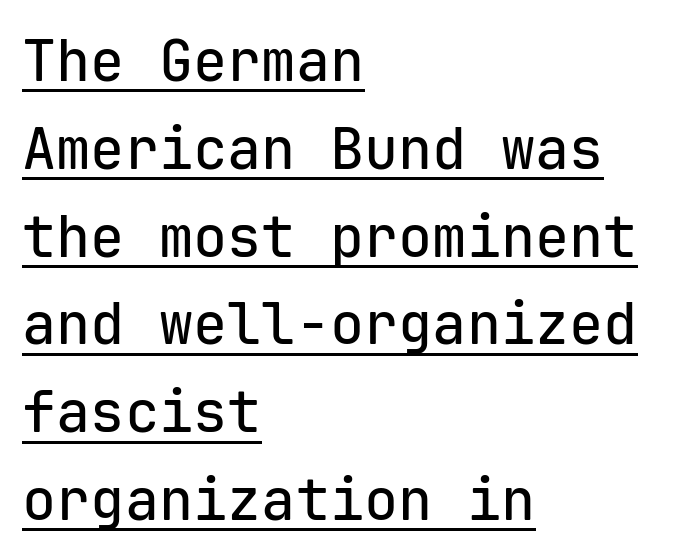
Q: Is the text italic (slanted)? A: No, it is upright.
Q: Is the typeface a serif or a sans-serif typeface? A: Sans-serif.
Q: Is the text underlined? A: Yes.
Q: How is the paragraph aligned? A: Left-aligned.
Q: Is the spacing between letters normal or unusually wide? A: Normal.
Q: Is the spacing between lines tight, normal or loose? A: Normal.
Q: Width (condensed, normal, or wide)? A: Normal.
Q: Stroke contrast? A: Low.
Q: x-height? A: Medium.
Q: Monospaced? A: Yes.
